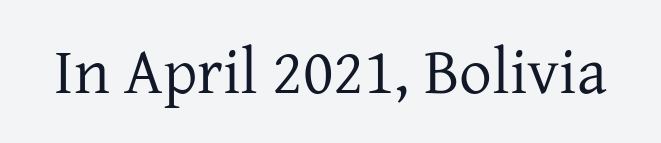
The image shows 65 px regular-weight serif type, upright; set normal letter spacing, not underlined; low stroke contrast and a medium x-height.
